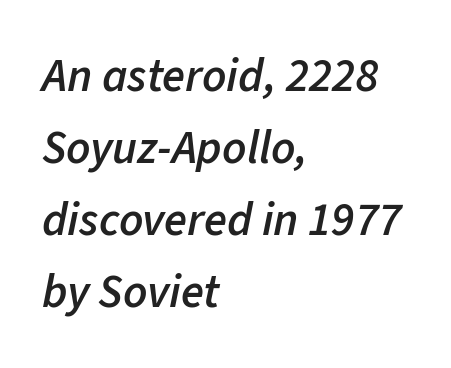
These lines are rendered in a variable-pitch font. Caption: standard tracking, unaltered. As a designer I'd log this as weight 600, semibold. Does the lettering tilt? It does — this is italic.
